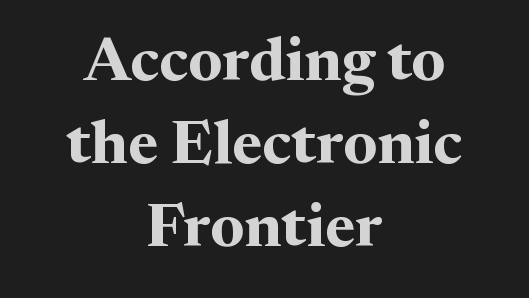
The image shows 62 px bold serif type, upright; set centered, normal line spacing (1.34x), normal letter spacing, not underlined; medium stroke contrast and a medium x-height.
